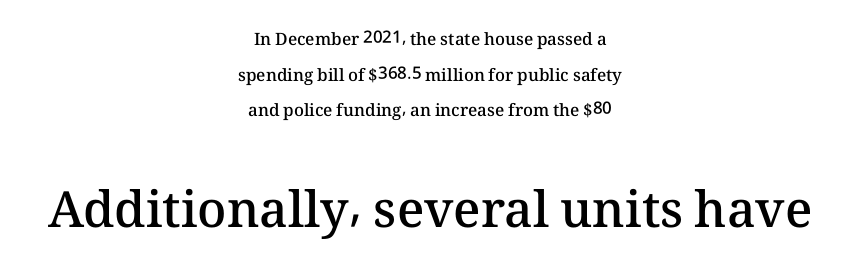
Scale increases going downward across the two blocks. What weight is shown? A semibold, between regular and bold. The lettering holds an erect, upright posture throughout. Rule under the text: the space is simply empty.
